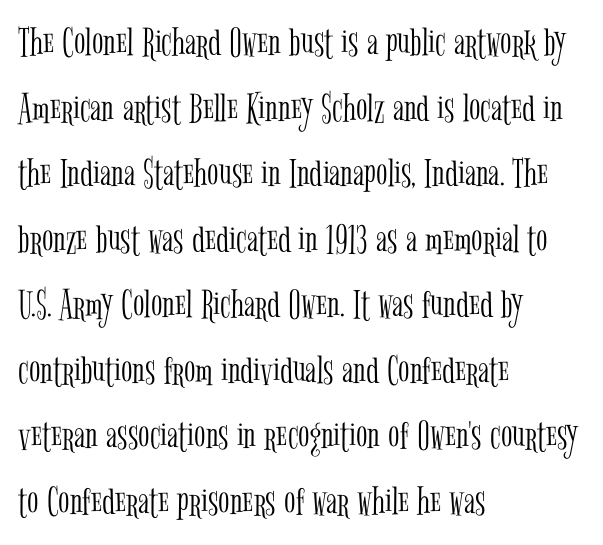
{"serif": "yes", "italic": "no", "bold": "no", "weight": "light", "width": "condensed", "stroke_contrast": "low", "x_height": "medium", "monospaced": "no", "underline": "no", "align": "left", "line_spacing": "normal", "line_spacing_ratio": 1.56, "letter_spacing": "normal", "letter_spacing_em": 0.0, "glyph_px": 42}
